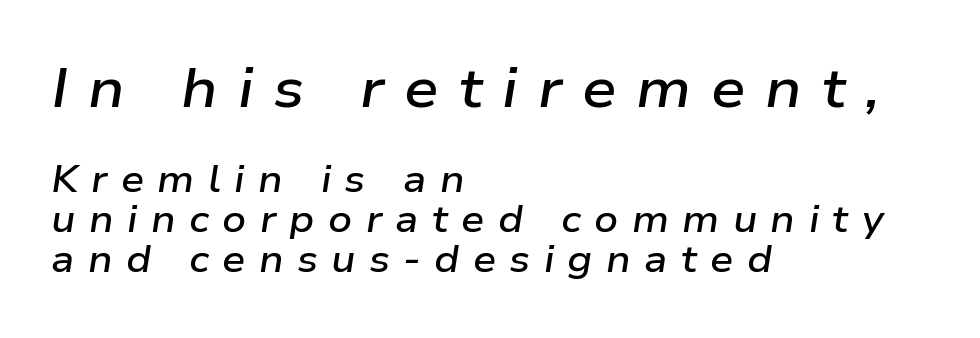
{"italic": "yes", "lean": "right", "slant_degrees": 9, "bold": "semi", "weight": "semibold", "width": "wide", "stroke_contrast": "low", "x_height": "medium", "monospaced": "no", "underline": "no", "align": "left", "line_spacing": "tight", "line_spacing_ratio": 1.08, "letter_spacing": "wide", "letter_spacing_em": 0.36, "larger_block": "first", "size_ratio": 1.49, "glyph_px": 55}
